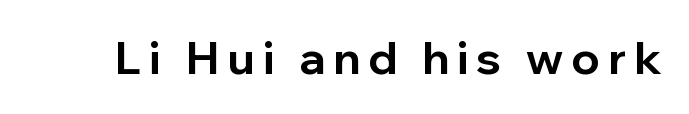
Q: Is the text bold? A: Yes.
Q: Is the text italic (slanted)? A: No, it is upright.
Q: Is the typeface a serif or a sans-serif typeface? A: Sans-serif.
Q: Is the text underlined? A: No.
Q: Width (condensed, normal, or wide)? A: Normal.
Q: Stroke contrast? A: Low.
Q: x-height? A: Medium.
Q: Monospaced? A: No.
